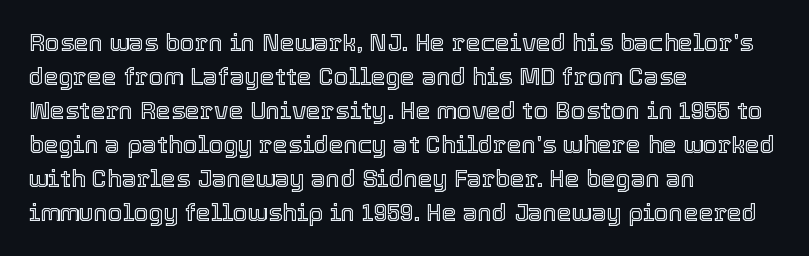
The image shows 24 px text type, upright; set left-aligned, normal line spacing (1.42x), normal letter spacing, not underlined.
